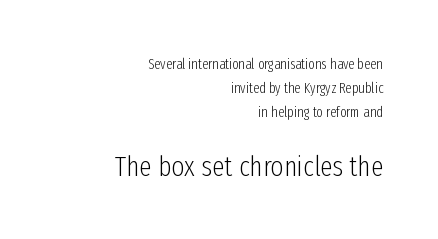
The specimen reads as upright at a glance. Of the two passages, the one underneath uses the larger point size. Standard letterfit; no display-style spreading of the glyphs. The lines are quadded right. The letters advance in unequal steps, a hallmark of proportional type. Quick note: interline space is typical.
